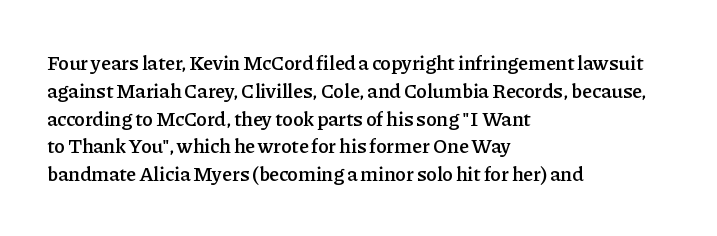
Q: Is the text bold? A: Semi-bold.
Q: Is the text italic (slanted)? A: No, it is upright.
Q: Is the text underlined? A: No.
Q: How is the paragraph aligned? A: Left-aligned.
Q: Is the spacing between letters normal or unusually wide? A: Normal.
Q: Is the spacing between lines tight, normal or loose? A: Normal.
